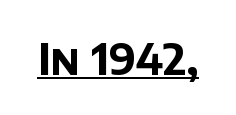
You could call the tracking neutral — neither tight nor loose. This rendering employs a face without finishing strokes, i.e., a sans-serif. Its strokes are broad and dark, the hallmark of bold type. A rule runs beneath these lines of type. Proportional: the letters do not fall into vertical columns.
